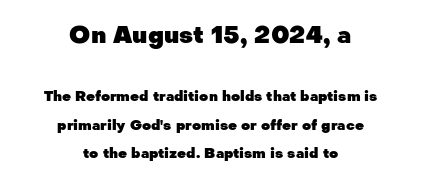
Q: Is the text bold? A: Yes.
Q: Is the text italic (slanted)? A: No, it is upright.
Q: Is the text underlined? A: No.
Q: How is the paragraph aligned? A: Centered.
Q: Is the spacing between letters normal or unusually wide? A: Normal.
Q: Is the spacing between lines tight, normal or loose? A: Loose.
Q: Which block of text is set in a larger size, the first (top) or the second (bottom)? A: The first (top) one.
